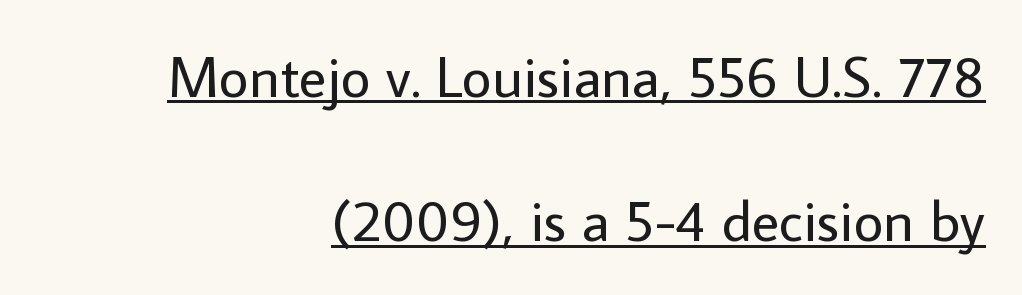
Q: Is the text bold? A: No.
Q: Is the text italic (slanted)? A: No, it is upright.
Q: Is the typeface a serif or a sans-serif typeface? A: Sans-serif.
Q: Is the text underlined? A: Yes.
Q: How is the paragraph aligned? A: Right-aligned.
Q: Is the spacing between letters normal or unusually wide? A: Normal.
Q: Is the spacing between lines tight, normal or loose? A: Loose.
Q: Width (condensed, normal, or wide)? A: Normal.
Q: Stroke contrast? A: Low.
Q: x-height? A: Medium.
Q: Monospaced? A: No.
